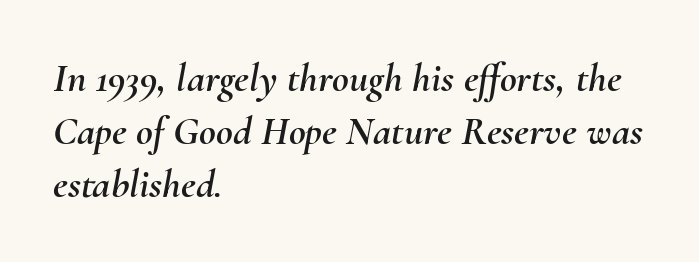
{"italic": "yes", "lean": "right", "slant_degrees": 10, "width": "normal", "stroke_contrast": "medium", "x_height": "small", "monospaced": "no", "underline": "no", "align": "left", "line_spacing": "normal", "line_spacing_ratio": 1.29, "letter_spacing": "normal", "letter_spacing_em": 0.0, "glyph_px": 41}
